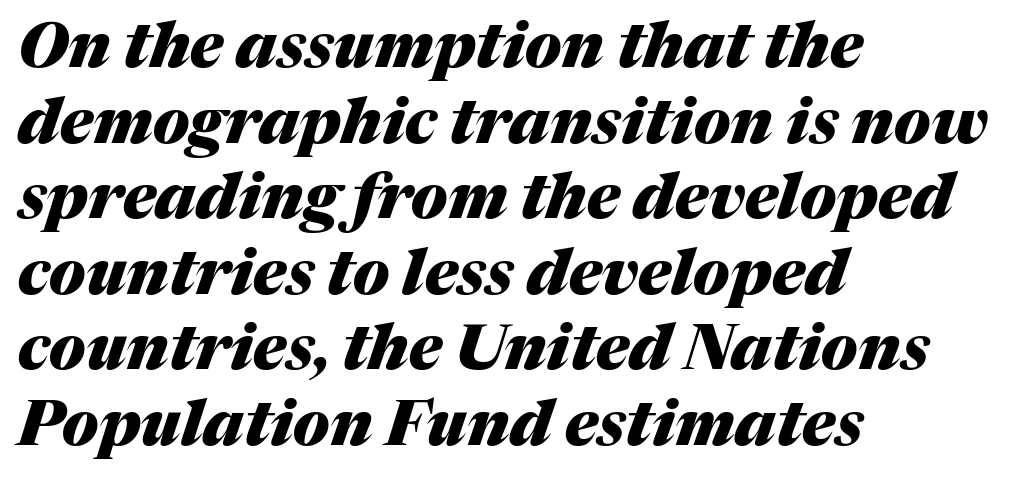
Q: Is the text bold? A: Yes.
Q: Is the text italic (slanted)? A: Yes, it leans right by about 17 degrees.
Q: Is the text underlined? A: No.
Q: How is the paragraph aligned? A: Left-aligned.
Q: Is the spacing between letters normal or unusually wide? A: Normal.
Q: Width (condensed, normal, or wide)? A: Normal.
Q: Stroke contrast? A: Medium.
Q: x-height? A: Medium.
Q: Monospaced? A: No.
